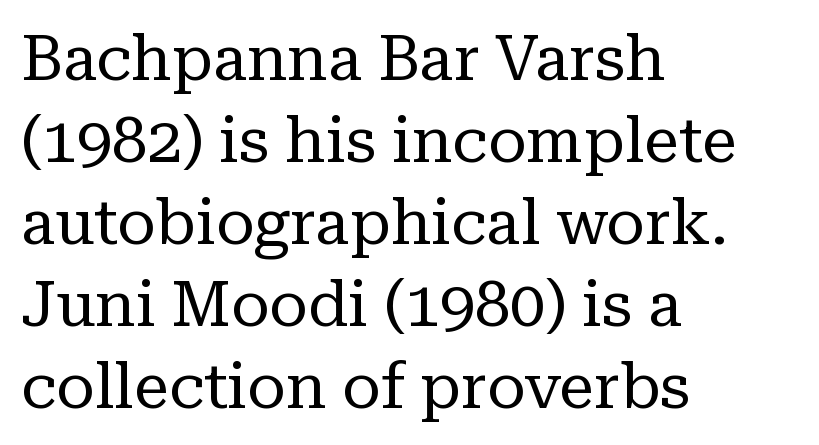
The rendering uses natural spacing where letterforms have individual widths. Standard letterfit; no display-style spreading of the glyphs. Rows of type keep a routine distance in the vertical direction. The typography opts for an upright posture over an oblique one.
